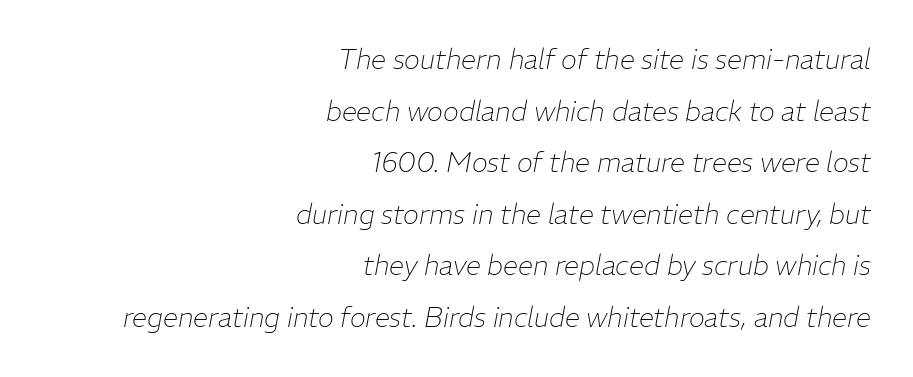
Q: Is the text bold? A: No.
Q: Is the text italic (slanted)? A: Yes, it leans right by about 11 degrees.
Q: Is the text underlined? A: No.
Q: How is the paragraph aligned? A: Right-aligned.
Q: Is the spacing between letters normal or unusually wide? A: Normal.
Q: Is the spacing between lines tight, normal or loose? A: Loose.
